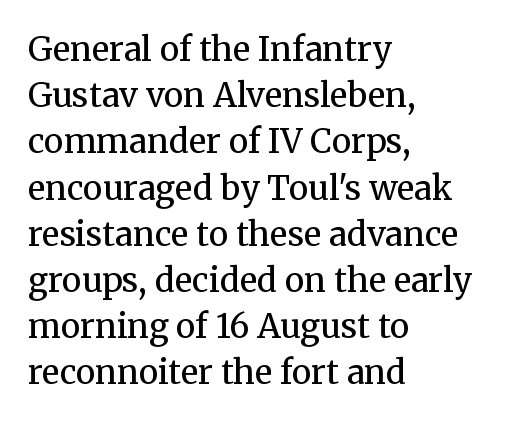
{"serif": "yes", "italic": "no", "bold": "no", "weight": "regular", "width": "normal", "stroke_contrast": "medium", "x_height": "medium", "monospaced": "no", "underline": "no", "align": "left", "line_spacing": "normal", "line_spacing_ratio": 1.4, "letter_spacing": "normal", "letter_spacing_em": 0.0, "glyph_px": 33}
